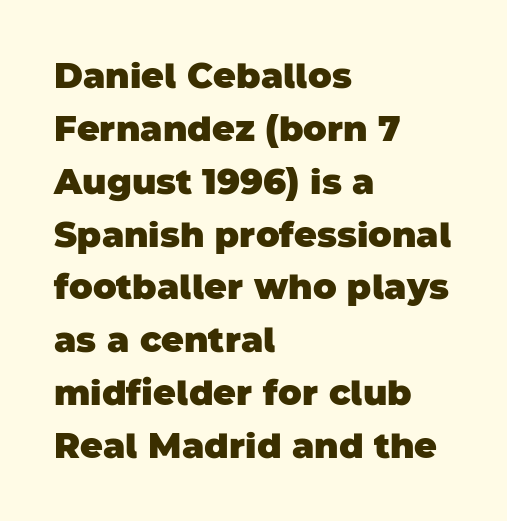
Teacher's note: observe the even left margin — that is flush-left alignment. Each letter's strokes conclude bluntly, with no projecting serifs. The zone under the glyphs is completely vacant. Nothing unusual about the tracking: characters are spaced as the font intends. Students, observe: this is what conventionally led text looks like. This is heavy type, rendered in bold.
